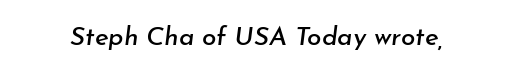
{"italic": "yes", "lean": "right", "slant_degrees": 7, "underline": "no", "letter_spacing": "normal", "letter_spacing_em": 0.0, "glyph_px": 26}
